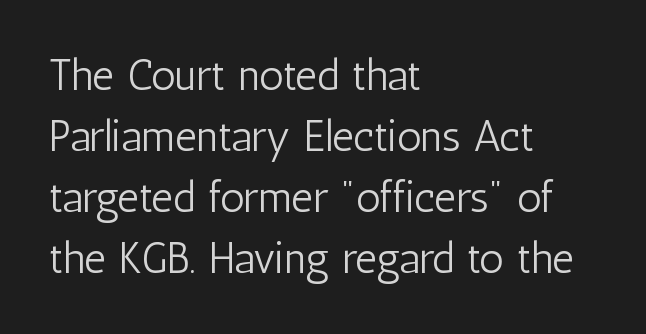
The image shows 43 px light, condensed sans-serif type, upright; set left-aligned, normal line spacing (1.42x), normal letter spacing, not underlined; low stroke contrast and a medium x-height.
